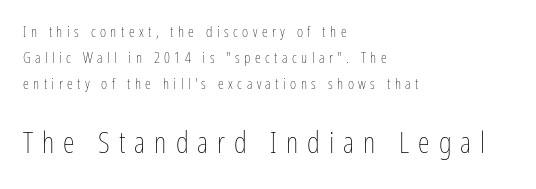
A student would call this left alignment; a typographer would say flush left, rag right. The letterforms sit at book weight or below. You could not count columns in this text — the font is proportionally spaced. Is the lower block the larger one? Yes — the lower block carries the bigger type.
